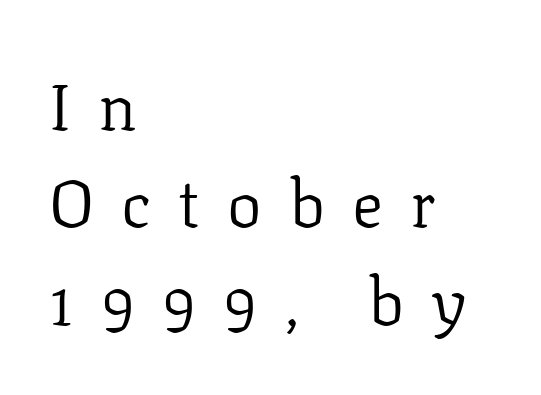
{"serif": "yes", "italic": "no", "bold": "no", "weight": "regular", "width": "normal", "stroke_contrast": "low", "x_height": "medium", "monospaced": "no", "underline": "no", "align": "left", "line_spacing": "normal", "line_spacing_ratio": 1.5, "letter_spacing": "wide", "letter_spacing_em": 0.42, "glyph_px": 65}
